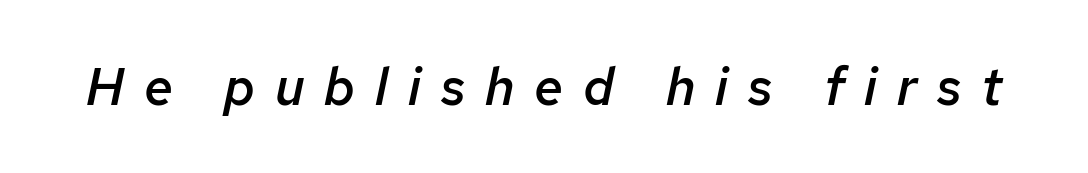
This sample uses an oblique cut, with every glyph tilted off the vertical. As a designer I'd log this as weight 600, semibold. Any mark beneath the type? The region is blank. Spacing verdict: proportional, widths tailored to each character. The type is letterspaced generously, with wide tracking.
